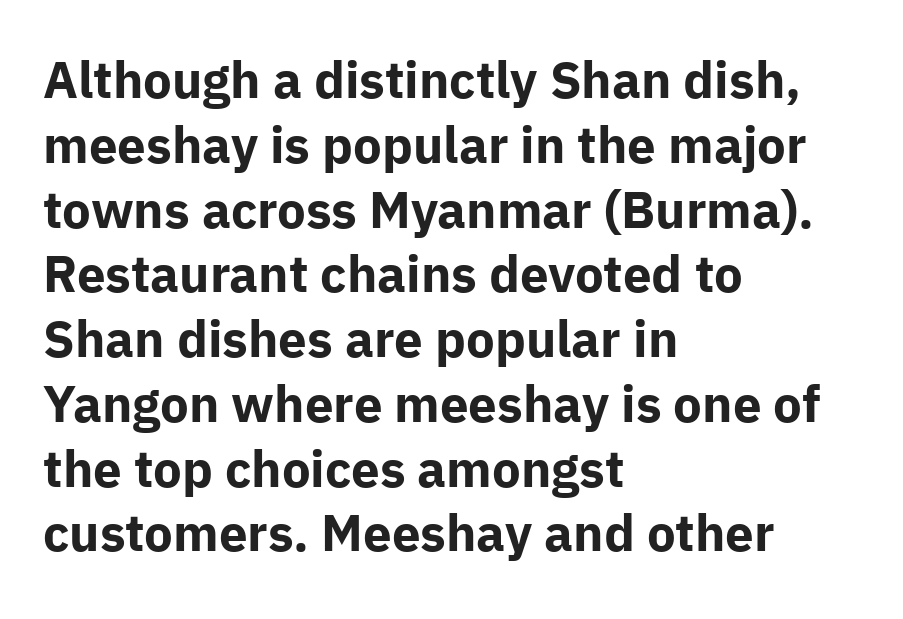
{"serif": "no", "italic": "no", "bold": "yes", "weight": "bold", "width": "normal", "stroke_contrast": "low", "x_height": "medium", "monospaced": "no", "underline": "no", "align": "left", "line_spacing": "normal", "line_spacing_ratio": 1.27, "letter_spacing": "normal", "letter_spacing_em": 0.0, "glyph_px": 51}
